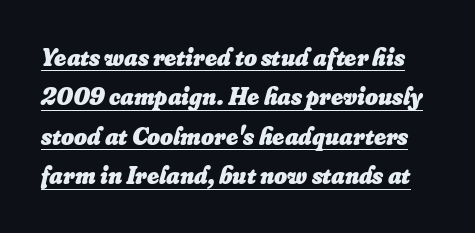
{"italic": "yes", "lean": "right", "slant_degrees": 16, "bold": "yes", "underline": "yes", "line_spacing": "normal", "line_spacing_ratio": 1.58, "letter_spacing": "normal", "letter_spacing_em": 0.0, "glyph_px": 25}
